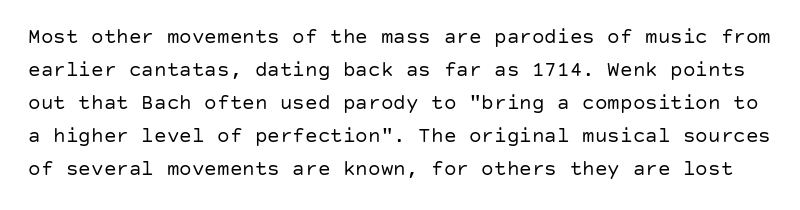
The image shows 21 px text type, upright; set normal line spacing (1.57x), normal letter spacing, not underlined.
